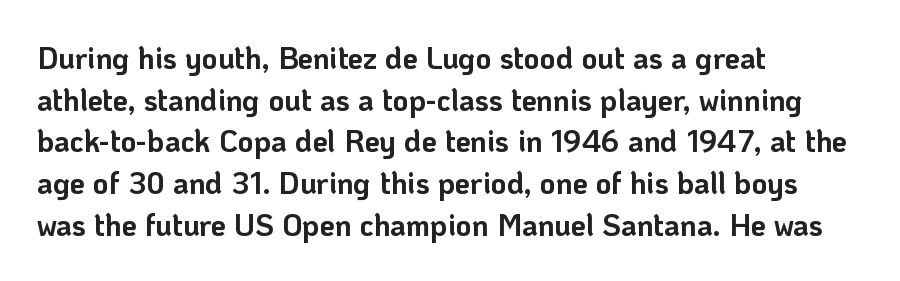
Q: Is the text bold? A: Yes.
Q: Is the text italic (slanted)? A: No, it is upright.
Q: Is the typeface a serif or a sans-serif typeface? A: Sans-serif.
Q: Is the text underlined? A: No.
Q: How is the paragraph aligned? A: Left-aligned.
Q: Is the spacing between letters normal or unusually wide? A: Normal.
Q: Is the spacing between lines tight, normal or loose? A: Normal.
Q: Width (condensed, normal, or wide)? A: Normal.
Q: Stroke contrast? A: Low.
Q: x-height? A: Medium.
Q: Monospaced? A: No.
